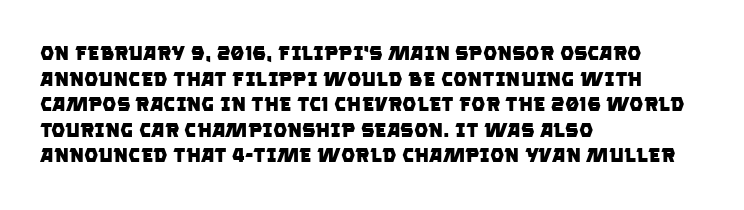
The image shows 20 px bold type; set left-aligned, normal line spacing (1.28x), normal letter spacing, not underlined.
